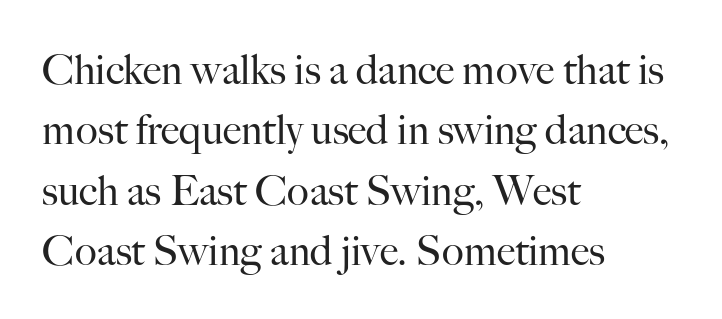
The image shows 41 px regular-weight serif type, upright; set left-aligned, normal line spacing (1.47x), normal letter spacing, not underlined; high stroke contrast and a small x-height.
